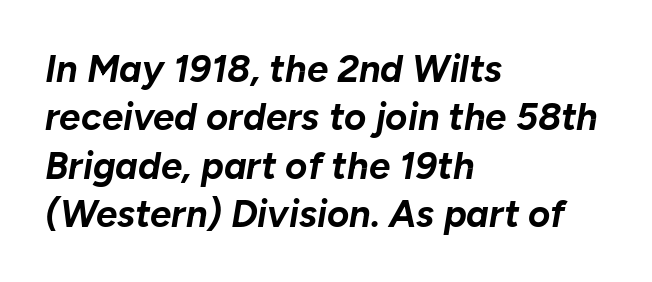
{"italic": "yes", "lean": "right", "slant_degrees": 10, "bold": "yes", "weight": "bold", "width": "normal", "stroke_contrast": "low", "x_height": "medium", "monospaced": "no", "underline": "no", "align": "left", "line_spacing": "normal", "line_spacing_ratio": 1.27, "letter_spacing": "normal", "letter_spacing_em": 0.0, "glyph_px": 38}
